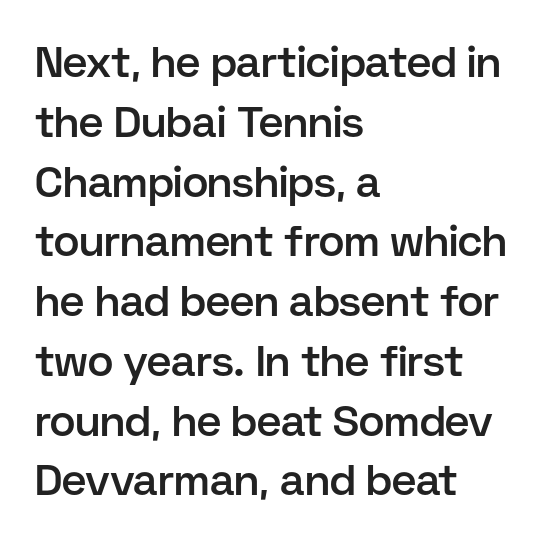
The image shows 43 px semibold sans-serif type, upright; set left-aligned, normal line spacing (1.39x), normal letter spacing, not underlined; low stroke contrast and a medium x-height.
